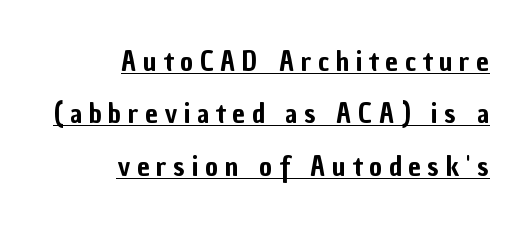
{"serif": "no", "italic": "no", "width": "condensed", "stroke_contrast": "low", "x_height": "medium", "monospaced": "no", "underline": "yes", "align": "right", "line_spacing_ratio": 1.87, "letter_spacing": "wide", "letter_spacing_em": 0.24, "glyph_px": 28}
